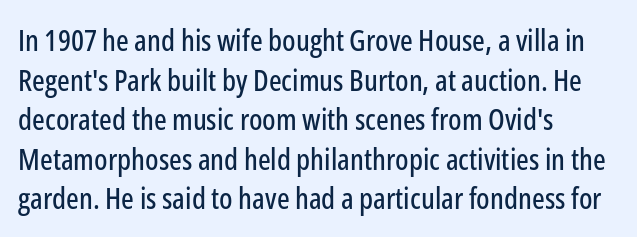
{"serif": "no", "italic": "no", "width": "condensed", "stroke_contrast": "low", "x_height": "medium", "monospaced": "no", "underline": "no", "align": "left", "line_spacing": "normal", "line_spacing_ratio": 1.32, "letter_spacing": "normal", "letter_spacing_em": 0.0, "glyph_px": 30}
